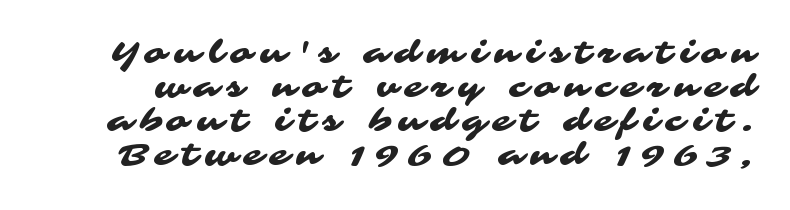
Q: Is the typeface a serif or a sans-serif typeface? A: Sans-serif.
Q: Is the text underlined? A: No.
Q: Is the spacing between letters normal or unusually wide? A: Unusually wide.
Q: Is the spacing between lines tight, normal or loose? A: Tight.
Q: Width (condensed, normal, or wide)? A: Wide.
Q: Stroke contrast? A: Medium.
Q: x-height? A: Medium.
Q: Monospaced? A: No.
